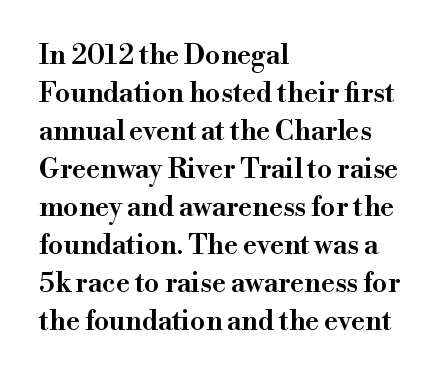
The lines sit at an ordinary, default distance from one another. Compared with typical body copy, the letter spacing here is the same. Casual observation: everything's shoved over to the left. The lettering stays uniformly vertical, giving the passage a roman look.
